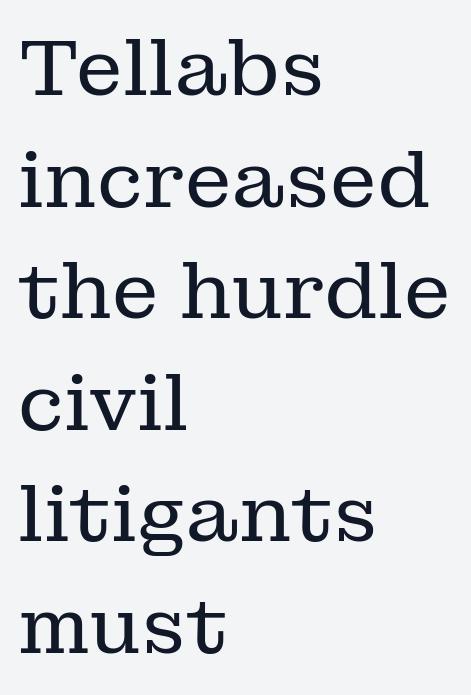
Q: Is the text bold? A: No.
Q: Is the text italic (slanted)? A: No, it is upright.
Q: Is the typeface a serif or a sans-serif typeface? A: Serif.
Q: Is the text underlined? A: No.
Q: How is the paragraph aligned? A: Left-aligned.
Q: Is the spacing between letters normal or unusually wide? A: Normal.
Q: Is the spacing between lines tight, normal or loose? A: Normal.
Q: Width (condensed, normal, or wide)? A: Normal.
Q: Stroke contrast? A: Low.
Q: x-height? A: Medium.
Q: Monospaced? A: No.
